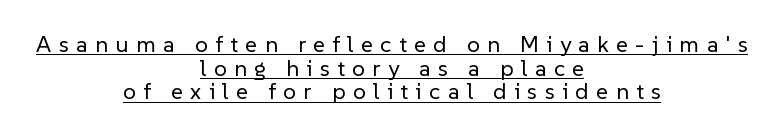
Every word sits above its own underline. The tracking reads as deliberately expanded to a designer's eye. A typesetter would mark this as roman, not italic. Vertical spacing — tight.
